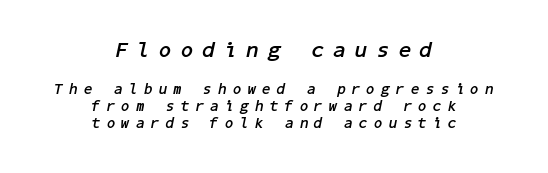
{"italic": "yes", "lean": "right", "slant_degrees": 11, "bold": "yes", "underline": "no", "align": "center", "line_spacing": "tight", "line_spacing_ratio": 1.12, "letter_spacing": "wide", "letter_spacing_em": 0.44, "larger_block": "first", "size_ratio": 1.47, "glyph_px": 22}
